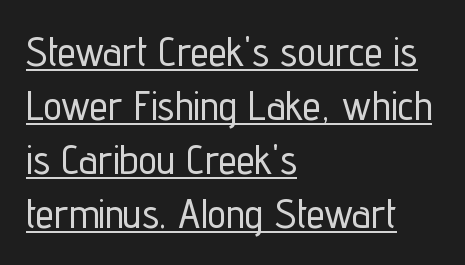
The image shows 41 px condensed sans-serif type, upright; set left-aligned, normal line spacing (1.32x), normal letter spacing, underlined; low stroke contrast and a medium x-height.
